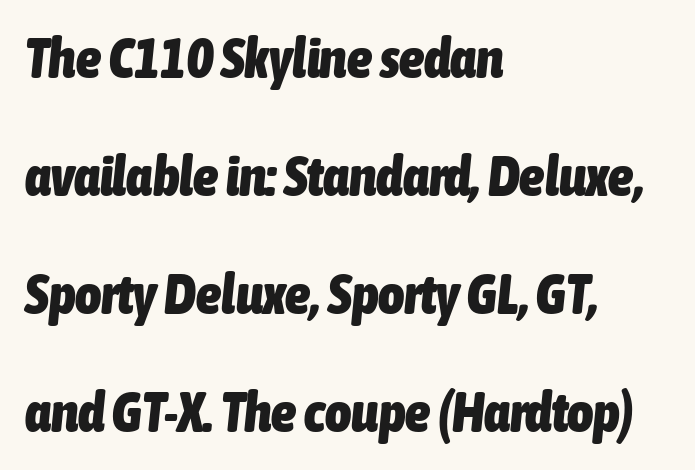
Vertical spacing — loose. Plain, unruled lines of type. Typesetter's note: full bold, strokes at maximum text heaviness. These lines are rendered in a variable-pitch font. A student would call this left alignment; a typographer would say flush left, rag right. Glyph-to-glyph distance matches everyday printed text.
